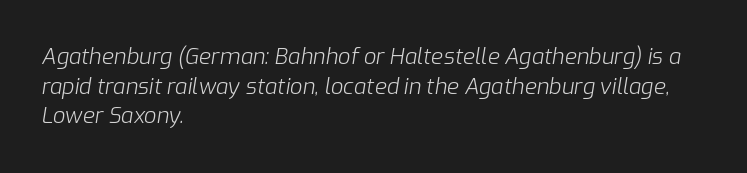
The image shows 22 px text type, italic (leaning right); set left-aligned, normal line spacing (1.35x), normal letter spacing, not underlined.
